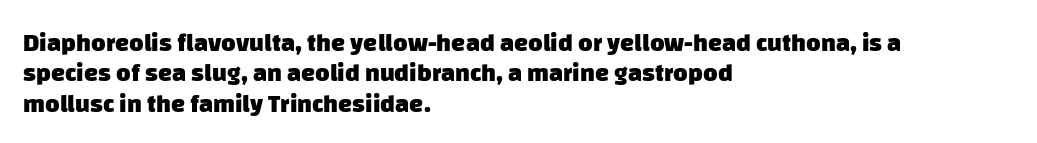
{"bold": "yes", "underline": "no", "align": "left", "line_spacing_ratio": 1.22, "letter_spacing": "normal", "letter_spacing_em": 0.0, "glyph_px": 25}
